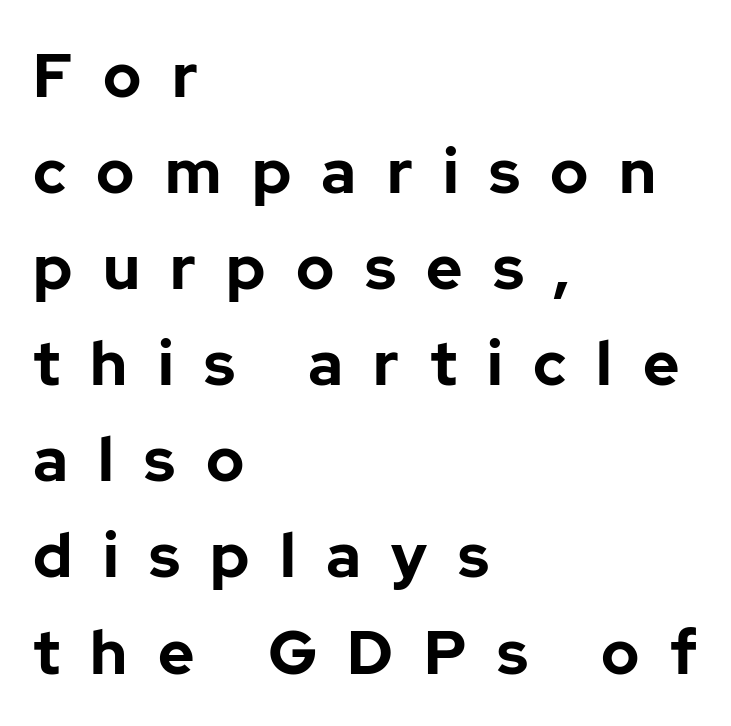
Q: Is the text bold? A: Yes.
Q: Is the text italic (slanted)? A: No, it is upright.
Q: Is the typeface a serif or a sans-serif typeface? A: Sans-serif.
Q: Is the text underlined? A: No.
Q: How is the paragraph aligned? A: Left-aligned.
Q: Is the spacing between letters normal or unusually wide? A: Unusually wide.
Q: Is the spacing between lines tight, normal or loose? A: Normal.
Q: Width (condensed, normal, or wide)? A: Normal.
Q: Stroke contrast? A: Low.
Q: x-height? A: Medium.
Q: Monospaced? A: No.
